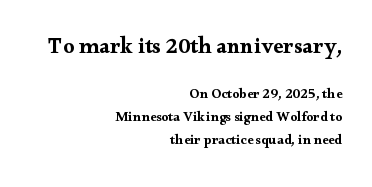
The passage shown is not underscored anywhere. Quick note: not italic, upright. Baseline-to-baseline distance is the conventional proportion of letter height. The more generous point size was reserved for the upper chunk.
